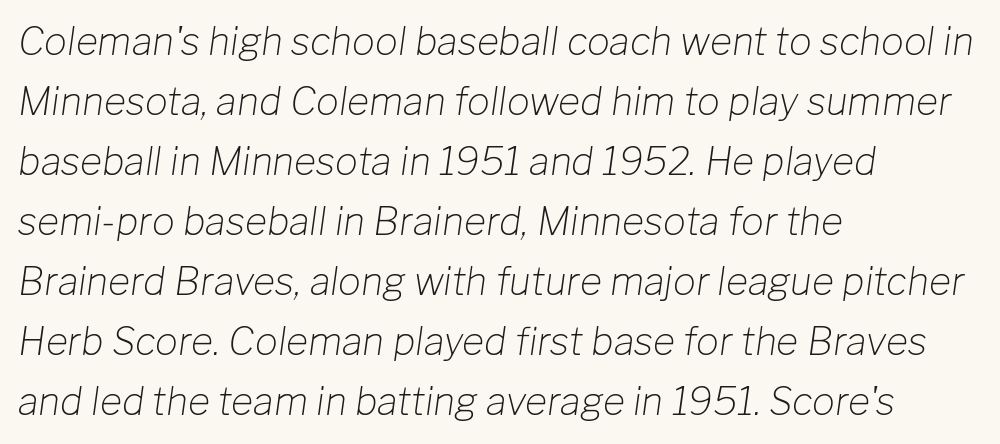
The image shows 38 px light type, italic (leaning right); set left-aligned, normal line spacing (1.58x), normal letter spacing, not underlined; low stroke contrast and a medium x-height.
